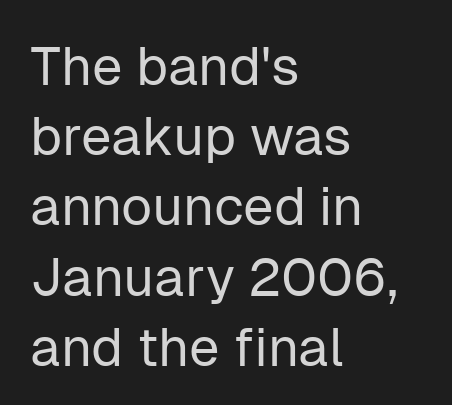
Q: Is the text bold? A: No.
Q: Is the text italic (slanted)? A: No, it is upright.
Q: Is the typeface a serif or a sans-serif typeface? A: Sans-serif.
Q: Is the text underlined? A: No.
Q: How is the paragraph aligned? A: Left-aligned.
Q: Is the spacing between letters normal or unusually wide? A: Normal.
Q: Is the spacing between lines tight, normal or loose? A: Normal.
Q: Width (condensed, normal, or wide)? A: Normal.
Q: Stroke contrast? A: Low.
Q: x-height? A: Medium.
Q: Monospaced? A: No.
